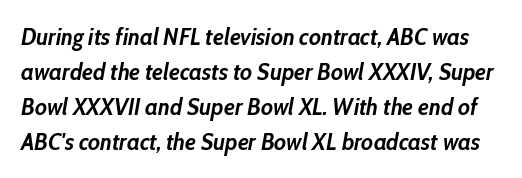
Q: Is the text bold? A: Yes.
Q: Is the text italic (slanted)? A: Yes, it leans right by about 10 degrees.
Q: Is the text underlined? A: No.
Q: Is the spacing between letters normal or unusually wide? A: Normal.
Q: Is the spacing between lines tight, normal or loose? A: Normal.
